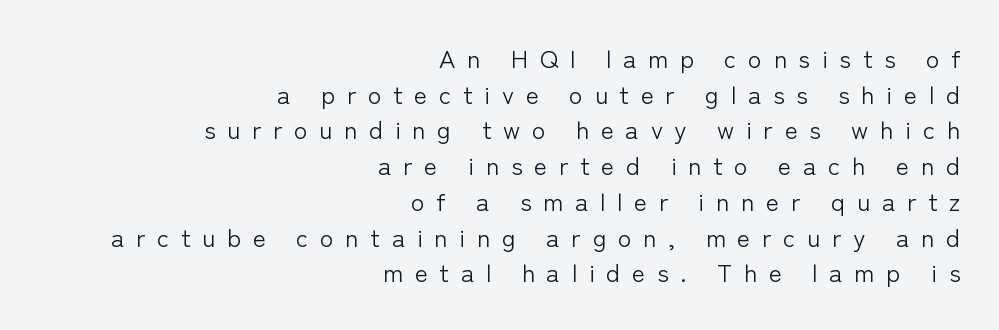
Q: Is the text bold? A: No.
Q: Is the text italic (slanted)? A: No, it is upright.
Q: Is the text underlined? A: No.
Q: How is the paragraph aligned? A: Right-aligned.
Q: Is the spacing between letters normal or unusually wide? A: Unusually wide.
Q: Is the spacing between lines tight, normal or loose? A: Normal.
